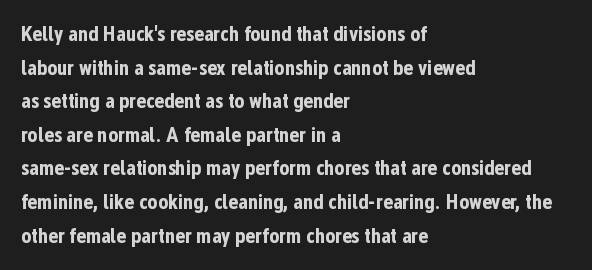
This sample uses plain, unmodified letter spacing. The lines are quadded left. If you measured baseline to baseline, you'd find a middling distance. A dark, heavy texture on the line: the type is bold. Unmarked baselines from the first word to the last.
